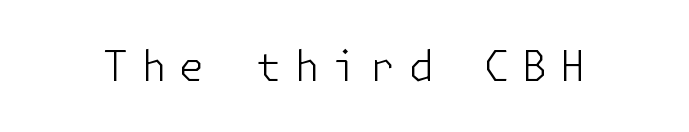
Q: Is the text bold? A: No.
Q: Is the text italic (slanted)? A: No, it is upright.
Q: Is the typeface a serif or a sans-serif typeface? A: Sans-serif.
Q: Is the text underlined? A: No.
Q: Is the spacing between letters normal or unusually wide? A: Unusually wide.
Q: Width (condensed, normal, or wide)? A: Normal.
Q: Stroke contrast? A: Low.
Q: x-height? A: Medium.
